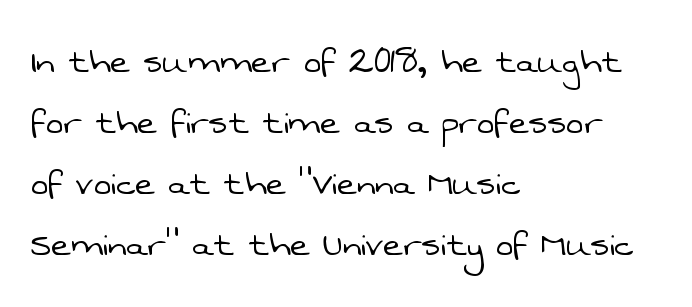
The image shows 42 px light sans-serif type; set left-aligned, normal line spacing (1.45x), normal letter spacing, not underlined; low stroke contrast and a medium x-height.
